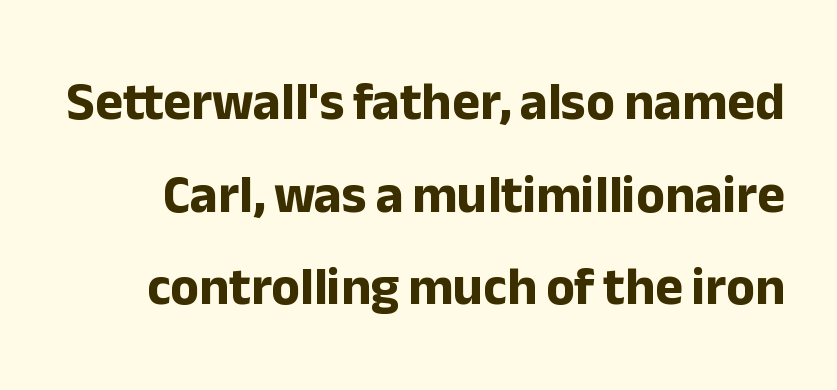
The image shows 53 px bold sans-serif type, upright; set line spacing 1.75x, normal letter spacing, not underlined; low stroke contrast and a medium x-height.
